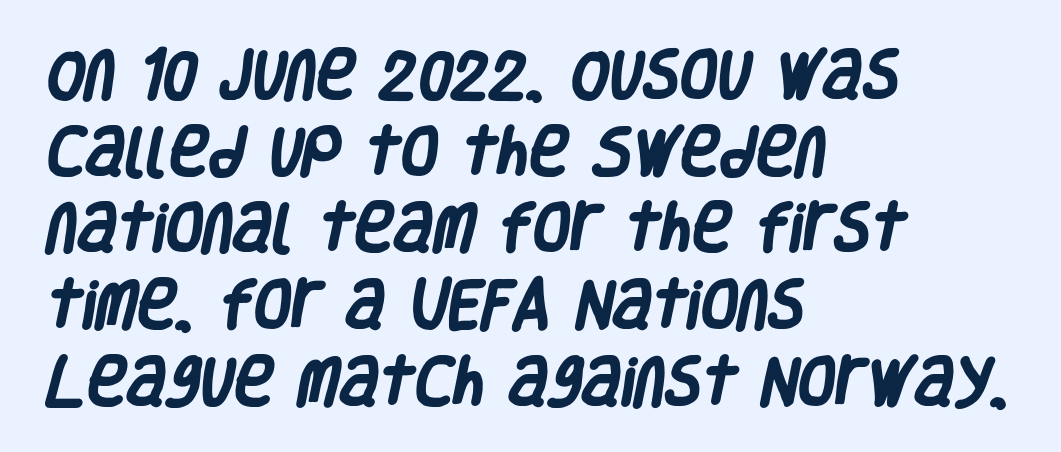
The image shows 54 px heavy, condensed sans-serif type; set left-aligned, normal line spacing (1.42x), normal letter spacing, not underlined; low stroke contrast and a large x-height.
